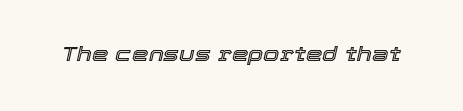
The image shows 21 px text type, italic (leaning right); set normal letter spacing, not underlined.
